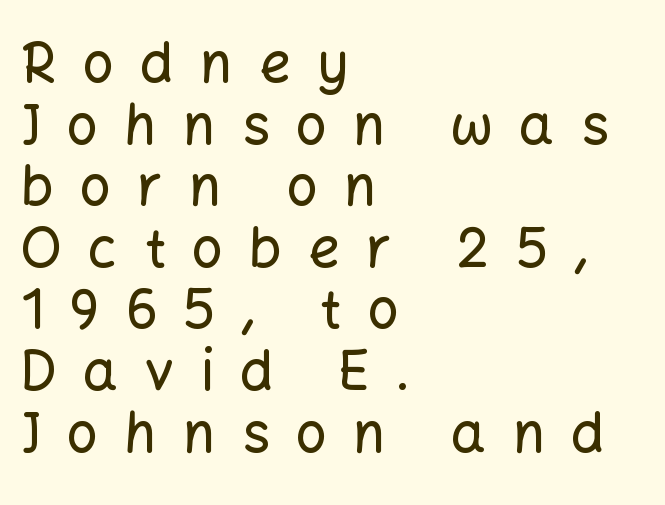
Q: Is the text italic (slanted)? A: No, it is upright.
Q: Is the typeface a serif or a sans-serif typeface? A: Sans-serif.
Q: Is the text underlined? A: No.
Q: How is the paragraph aligned? A: Left-aligned.
Q: Is the spacing between letters normal or unusually wide? A: Unusually wide.
Q: Is the spacing between lines tight, normal or loose? A: Tight.
Q: Width (condensed, normal, or wide)? A: Normal.
Q: Stroke contrast? A: Low.
Q: x-height? A: Medium.
Q: Monospaced? A: No.
